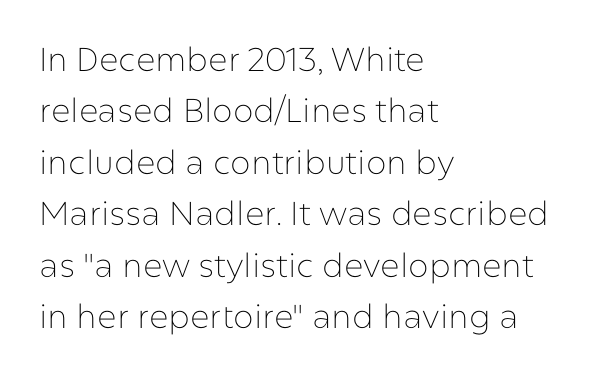
{"serif": "no", "italic": "no", "bold": "no", "weight": "thin", "width": "normal", "stroke_contrast": "low", "x_height": "medium", "monospaced": "no", "underline": "no", "align": "left", "line_spacing": "normal", "line_spacing_ratio": 1.56, "letter_spacing": "normal", "letter_spacing_em": 0.0, "glyph_px": 33}
